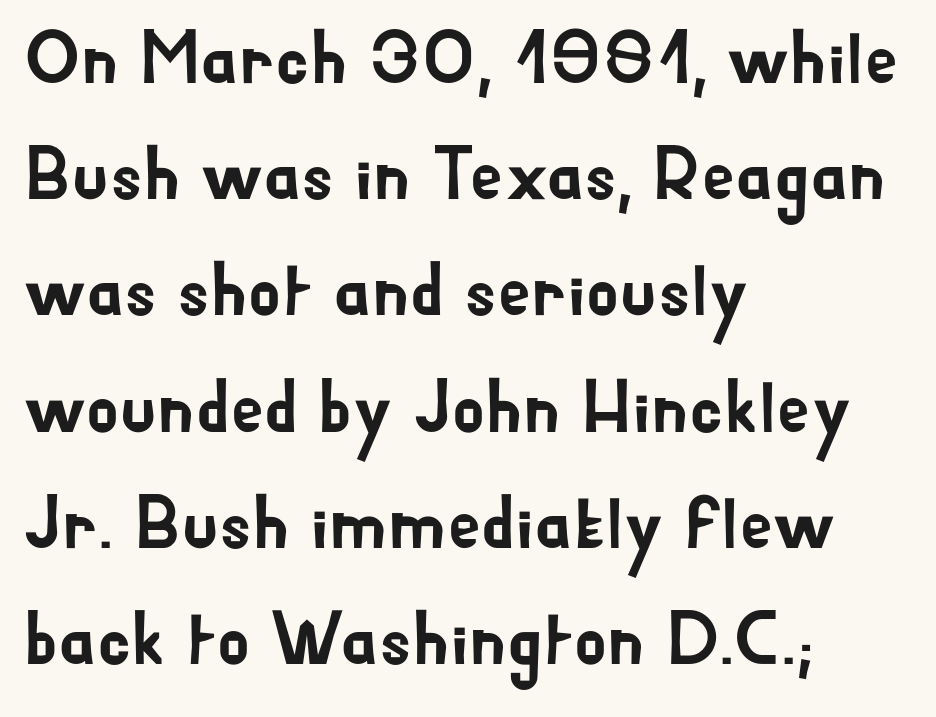
Q: Is the text italic (slanted)? A: No, it is upright.
Q: Is the typeface a serif or a sans-serif typeface? A: Sans-serif.
Q: Is the text underlined? A: No.
Q: How is the paragraph aligned? A: Left-aligned.
Q: Is the spacing between letters normal or unusually wide? A: Normal.
Q: Is the spacing between lines tight, normal or loose? A: Normal.
Q: Width (condensed, normal, or wide)? A: Normal.
Q: Stroke contrast? A: Low.
Q: x-height? A: Small.
Q: Monospaced? A: No.
